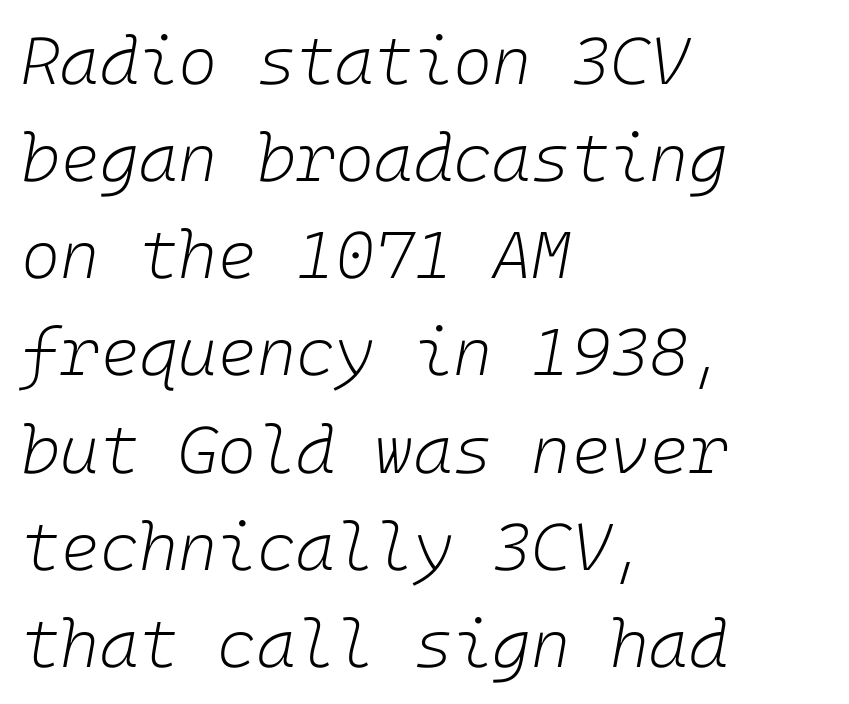
{"italic": "yes", "lean": "right", "slant_degrees": 10, "bold": "no", "weight": "light", "width": "normal", "stroke_contrast": "low", "x_height": "medium", "underline": "no", "align": "left", "line_spacing": "normal", "line_spacing_ratio": 1.45, "letter_spacing": "normal", "letter_spacing_em": 0.0, "glyph_px": 67}
